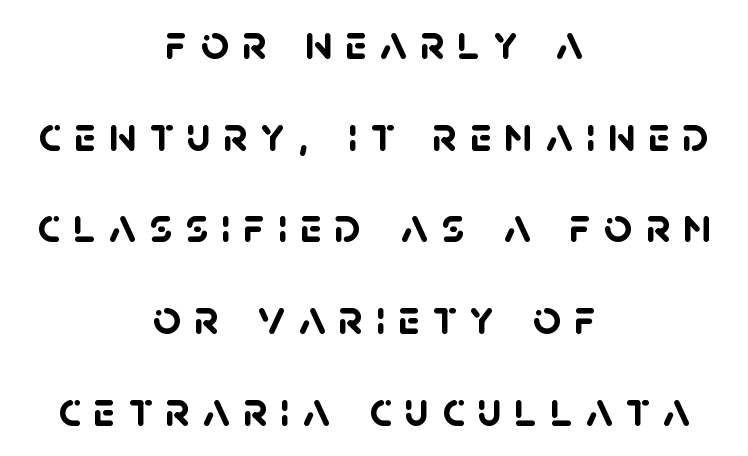
{"serif": "no", "bold": "yes", "weight": "semibold", "width": "normal", "stroke_contrast": "low", "x_height": "large", "monospaced": "no", "underline": "no", "align": "center", "line_spacing_ratio": 1.87, "letter_spacing": "wide", "letter_spacing_em": 0.26, "glyph_px": 49}
